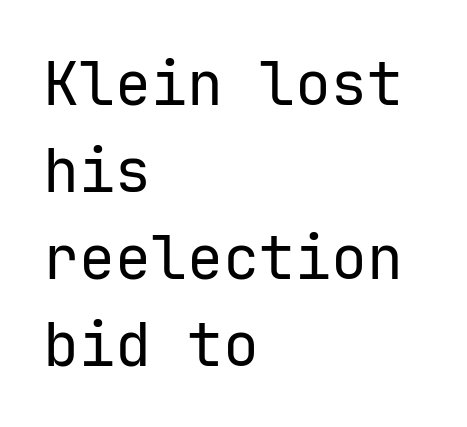
Tracking here is standard; glyphs follow each other at the usual distance. The face looks like a standard text weight, possibly lighter. A student would call this left alignment; a typographer would say flush left, rag right. One glance says typical: line gaps are just what's usual. You could count columns in this text — the font is strictly monospaced.
